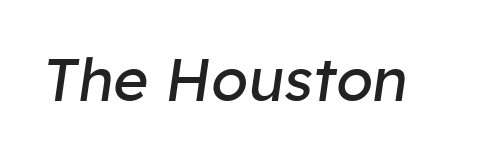
{"italic": "yes", "lean": "right", "slant_degrees": 8, "bold": "no", "weight": "regular", "width": "normal", "stroke_contrast": "low", "x_height": "medium", "monospaced": "no", "underline": "no", "letter_spacing": "normal", "letter_spacing_em": 0.0, "glyph_px": 60}
